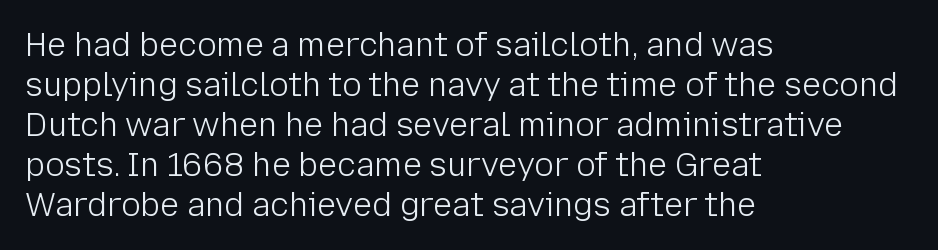
The image shows 32 px light sans-serif type, upright; set left-aligned, normal line spacing (1.25x), normal letter spacing, not underlined; low stroke contrast and a medium x-height.
